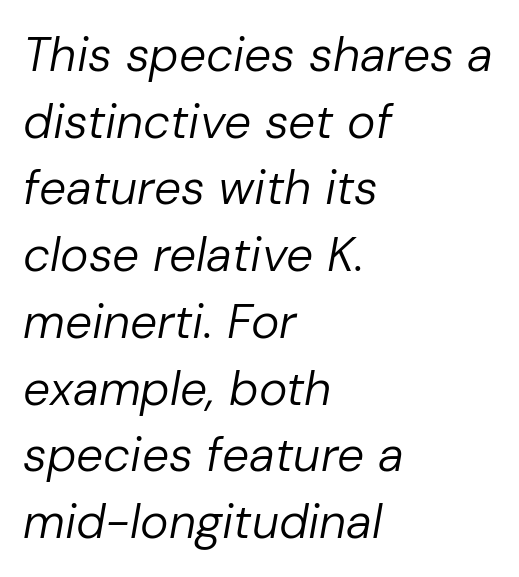
Q: Is the text bold? A: No.
Q: Is the text italic (slanted)? A: Yes, it leans right by about 10 degrees.
Q: Is the text underlined? A: No.
Q: How is the paragraph aligned? A: Left-aligned.
Q: Is the spacing between letters normal or unusually wide? A: Normal.
Q: Is the spacing between lines tight, normal or loose? A: Normal.
Q: Width (condensed, normal, or wide)? A: Normal.
Q: Stroke contrast? A: Low.
Q: x-height? A: Medium.
Q: Monospaced? A: No.
